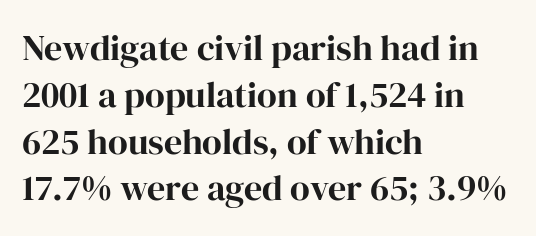
These lines are rendered in a variable-pitch font. A clean baseline with only descenders dipping below it. Does extra space separate the letters? No, they use regular spacing. Typesetter's note: full bold, strokes at maximum text heaviness.
